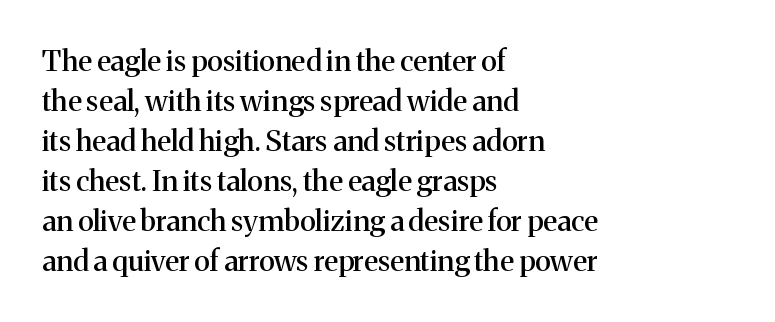
The image shows 29 px serif type, upright; set left-aligned, normal line spacing (1.38x), normal letter spacing, not underlined; medium stroke contrast and a medium x-height.
